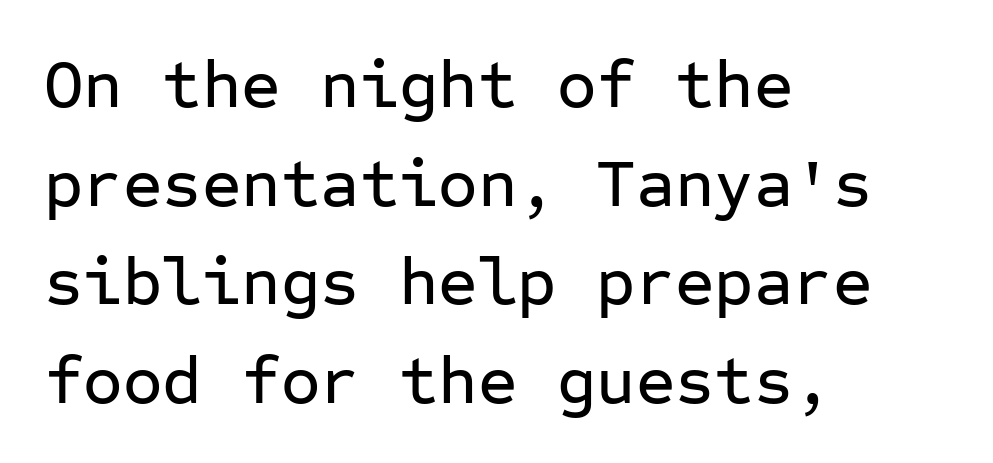
Q: Is the text italic (slanted)? A: No, it is upright.
Q: Is the typeface a serif or a sans-serif typeface? A: Sans-serif.
Q: Is the text underlined? A: No.
Q: How is the paragraph aligned? A: Left-aligned.
Q: Is the spacing between letters normal or unusually wide? A: Normal.
Q: Is the spacing between lines tight, normal or loose? A: Normal.
Q: Width (condensed, normal, or wide)? A: Normal.
Q: Stroke contrast? A: Low.
Q: x-height? A: Medium.
Q: Monospaced? A: Yes.
